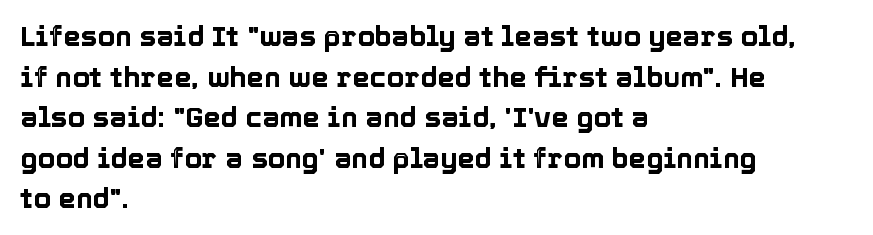
{"italic": "no", "width": "normal", "x_height": "medium", "monospaced": "no", "underline": "no", "align": "left", "line_spacing": "normal", "line_spacing_ratio": 1.45, "letter_spacing": "normal", "letter_spacing_em": 0.0, "glyph_px": 28}
